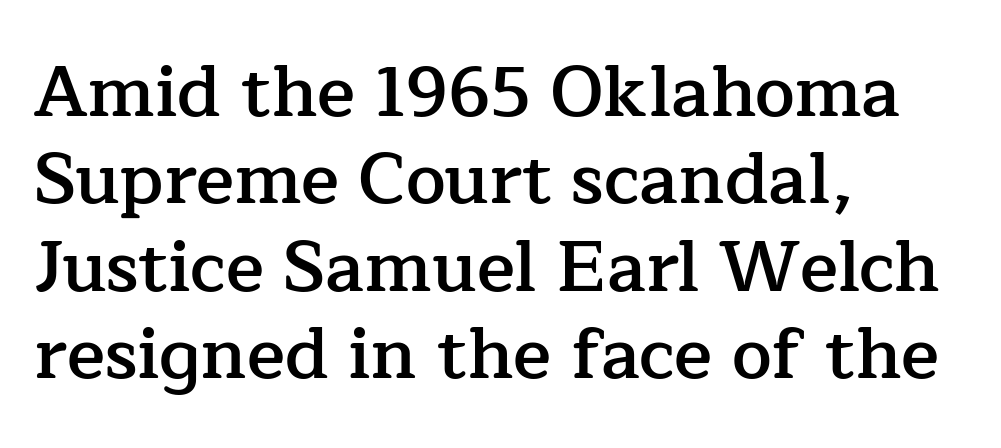
{"serif": "yes", "italic": "no", "bold": "semi", "weight": "semibold", "width": "normal", "stroke_contrast": "low", "x_height": "medium", "monospaced": "no", "underline": "no", "align": "left", "line_spacing_ratio": 1.23, "letter_spacing": "normal", "letter_spacing_em": 0.0, "glyph_px": 71}
